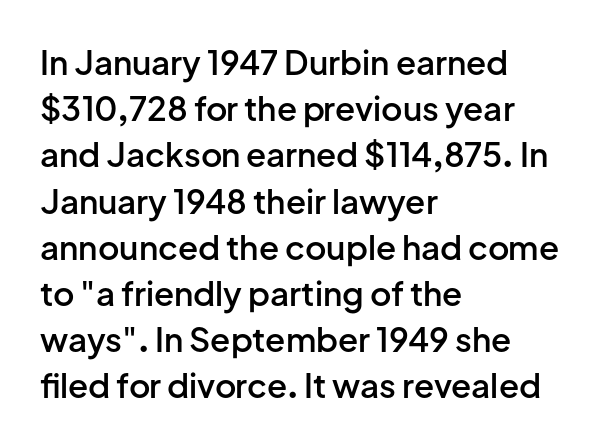
{"serif": "no", "italic": "no", "bold": "semi", "weight": "semibold", "width": "normal", "stroke_contrast": "low", "x_height": "medium", "monospaced": "no", "underline": "no", "align": "left", "line_spacing": "normal", "line_spacing_ratio": 1.4, "letter_spacing": "normal", "letter_spacing_em": 0.0, "glyph_px": 33}
